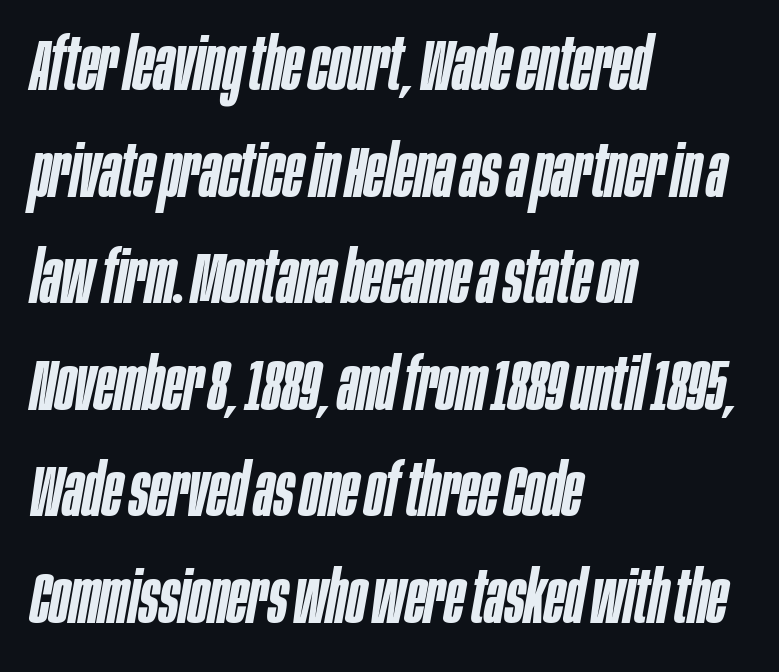
Q: Is the text bold? A: Semi-bold.
Q: Is the text italic (slanted)? A: Yes, it leans right by about 10 degrees.
Q: Is the text underlined? A: No.
Q: How is the paragraph aligned? A: Left-aligned.
Q: Is the spacing between letters normal or unusually wide? A: Normal.
Q: Is the spacing between lines tight, normal or loose? A: Normal.
Q: Width (condensed, normal, or wide)? A: Condensed.
Q: Stroke contrast? A: Low.
Q: x-height? A: Large.
Q: Monospaced? A: No.
